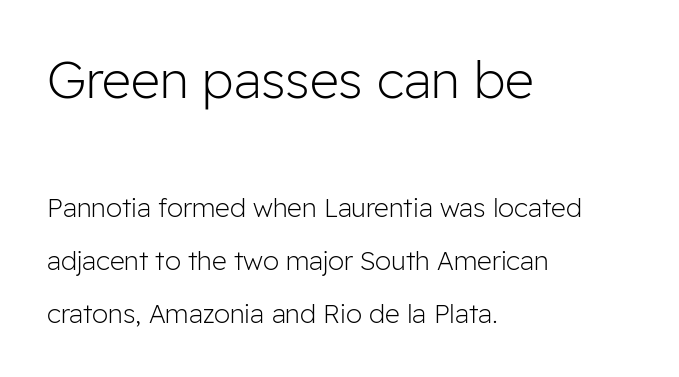
{"serif": "no", "italic": "no", "bold": "no", "weight": "light", "width": "normal", "stroke_contrast": "low", "x_height": "medium", "monospaced": "no", "underline": "no", "align": "left", "line_spacing": "loose", "line_spacing_ratio": 2.03, "letter_spacing": "normal", "letter_spacing_em": 0.0, "larger_block": "first", "size_ratio": 1.96, "glyph_px": 51}
